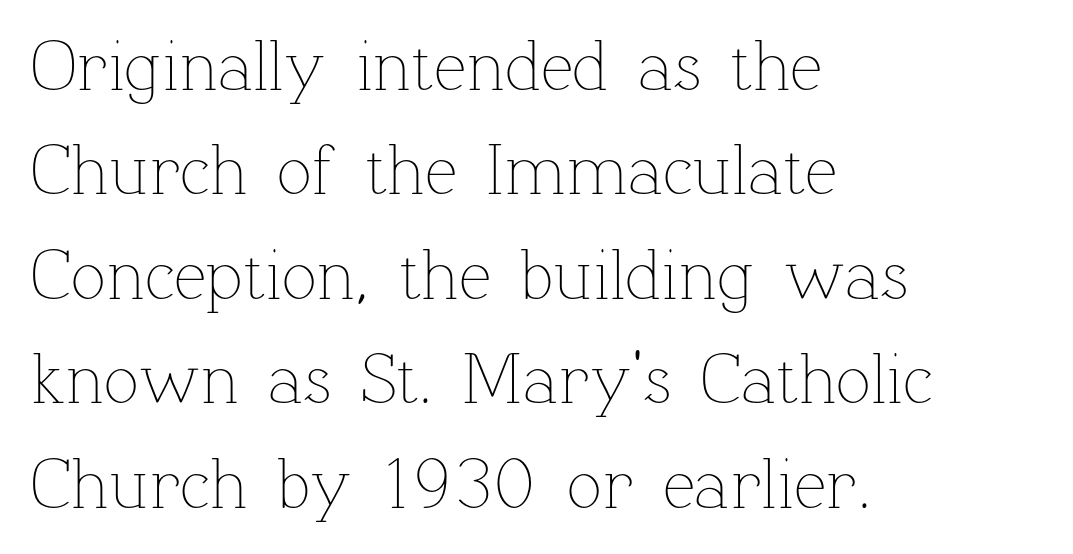
The image shows 73 px thin type, upright; set left-aligned, normal line spacing (1.43x), normal letter spacing, not underlined; low stroke contrast and a medium x-height.
